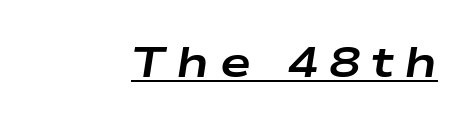
Q: Is the text bold? A: Yes.
Q: Is the text italic (slanted)? A: Yes, it leans right by about 9 degrees.
Q: Is the text underlined? A: Yes.
Q: Is the spacing between letters normal or unusually wide? A: Unusually wide.
Q: Width (condensed, normal, or wide)? A: Wide.
Q: Stroke contrast? A: Low.
Q: x-height? A: Medium.
Q: Monospaced? A: No.
